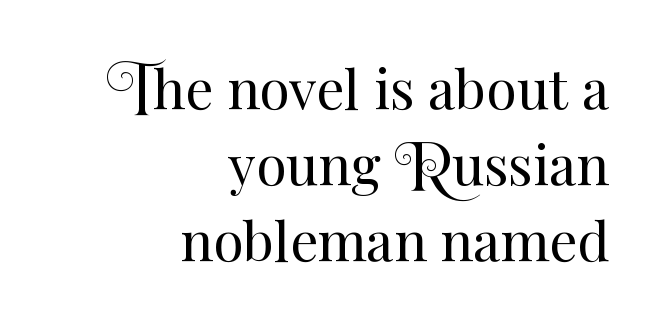
Q: Is the text bold? A: No.
Q: Is the text italic (slanted)? A: No, it is upright.
Q: Is the text underlined? A: No.
Q: How is the paragraph aligned? A: Right-aligned.
Q: Is the spacing between letters normal or unusually wide? A: Normal.
Q: Is the spacing between lines tight, normal or loose? A: Normal.
Q: Width (condensed, normal, or wide)? A: Normal.
Q: Stroke contrast? A: Medium.
Q: x-height? A: Small.
Q: Monospaced? A: No.
